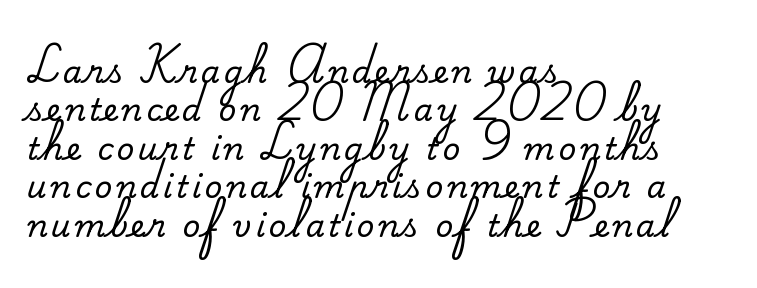
{"serif": "yes", "width": "normal", "stroke_contrast": "medium", "x_height": "small", "monospaced": "no", "underline": "no", "align": "left", "line_spacing_ratio": 1.24, "glyph_px": 31}
